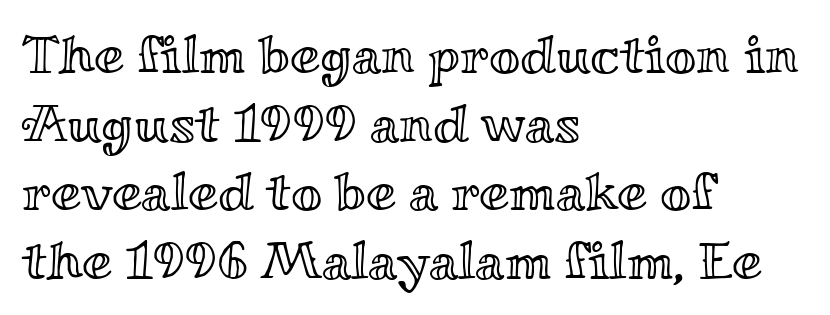
The image shows 54 px wide type, upright; set left-aligned, normal line spacing (1.27x), normal letter spacing, not underlined; a small x-height.
